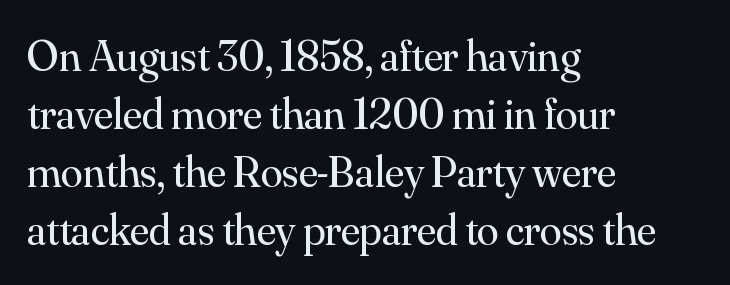
The typesetter chose a ragged-right arrangement here. Does extra space separate the letters? No, they use regular spacing. This rendering employs a face with finishing strokes, i.e., a serif. Stroke mass is kept to a normal reading level or below.
